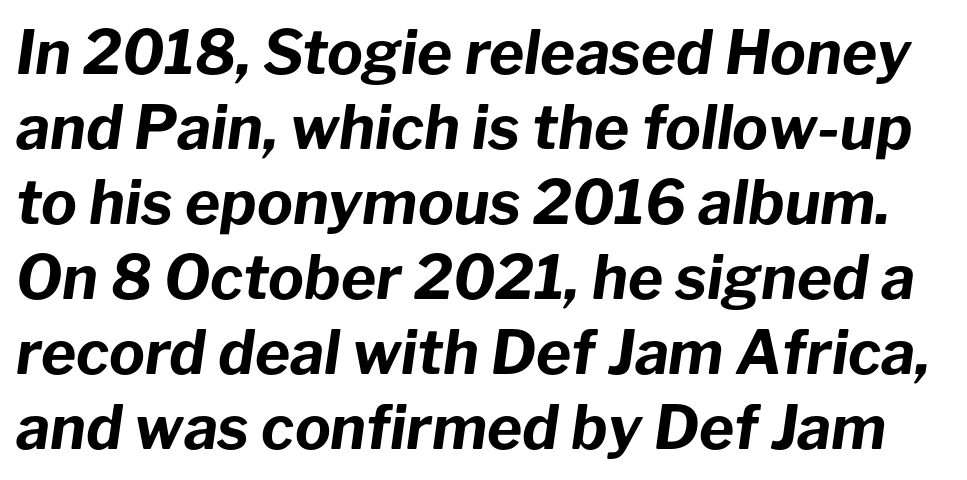
The image shows 60 px bold type, italic (leaning right); set normal line spacing (1.25x), normal letter spacing, not underlined; low stroke contrast and a medium x-height.
